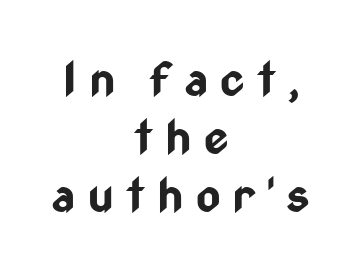
{"serif": "no", "italic": "no", "bold": "yes", "weight": "bold", "width": "condensed", "stroke_contrast": "low", "x_height": "medium", "monospaced": "no", "underline": "no", "align": "center", "line_spacing_ratio": 1.23, "letter_spacing": "wide", "letter_spacing_em": 0.26, "glyph_px": 47}
